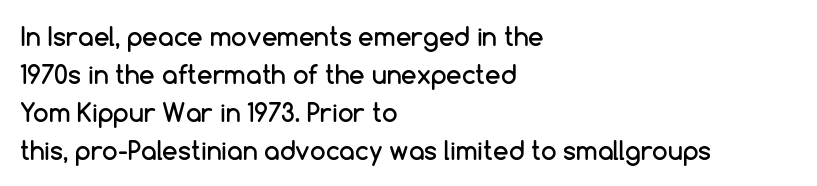
The image shows 25 px text type, upright; set left-aligned, normal line spacing (1.52x), normal letter spacing, not underlined.
